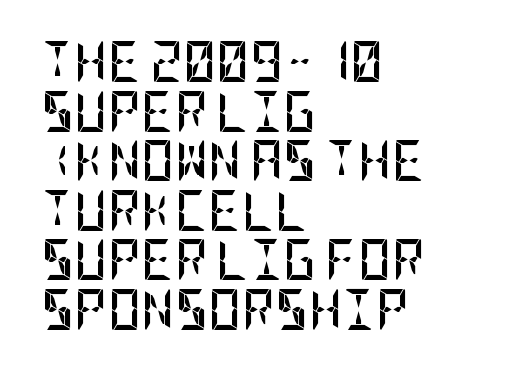
The image shows 41 px semibold, condensed sans-serif type, upright; set left-aligned, line spacing 1.21x, normal letter spacing, not underlined; low stroke contrast and a large x-height.
